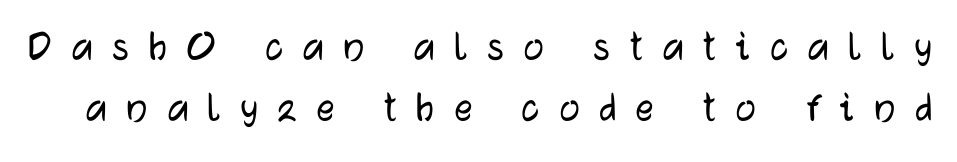
Plain, unruled lines of type. This is the regular roman posture of the typeface. Classification — sans serif. This sample keeps an unexceptional amount of space between lines. Tracking here is generous; glyphs stand well apart from one another. Looks like regular typesetting: each glyph gets only the width it needs.
